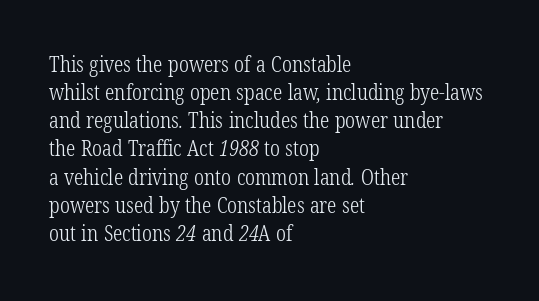
Default kerning and tracking; the words read as compact shapes. A normal amount of white space separates one row of letters from the next. Does the copy run flush right? No — it runs flush left. Plain, unruled lines of type.
